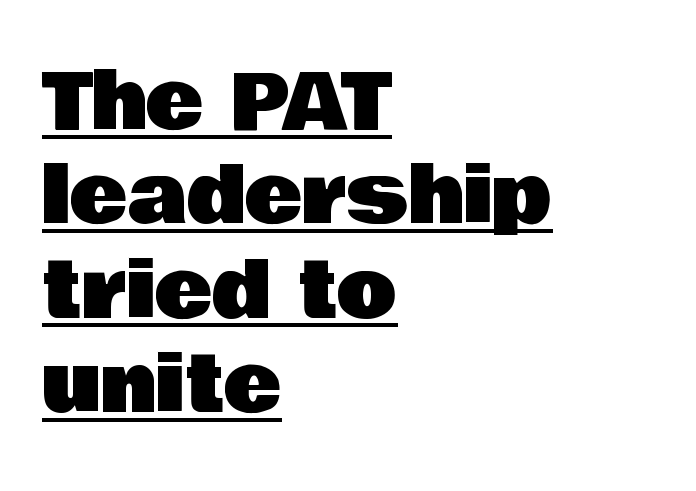
{"serif": "no", "italic": "no", "width": "normal", "stroke_contrast": "low", "x_height": "large", "monospaced": "no", "underline": "yes", "align": "left", "line_spacing_ratio": 1.21, "letter_spacing": "normal", "letter_spacing_em": 0.0, "glyph_px": 78}
